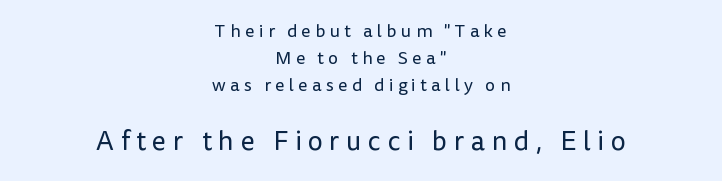
The image shows 27 px text type, upright; set centered, normal line spacing (1.51x), unusually wide letter spacing (+0.24 em), not underlined; the second (bottom) block is 1.5x larger.
